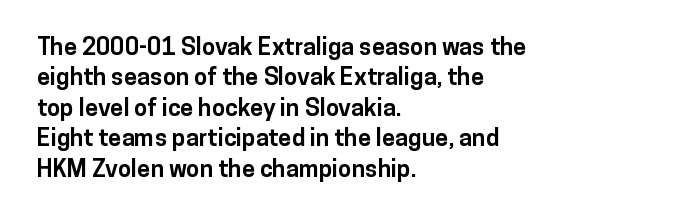
The glyphs are unaccompanied by any horizontal stroke below them. The leading is moderate, giving the passage an even texture. Left-aligned paragraph, ragged on the right. A full-strength bold gives these letters their thick strokes. This sample uses an upright cut, with every glyph sitting square on the baseline.
